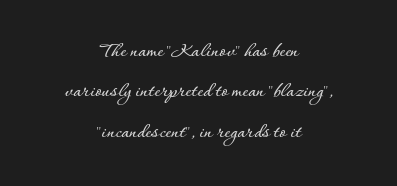
The image shows 22 px text type; set centered, line spacing 1.84x, normal letter spacing, not underlined.
